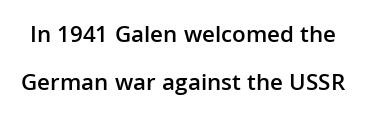
The image shows 24 px text type, upright; set loose line spacing (2.0x), normal letter spacing, not underlined.
